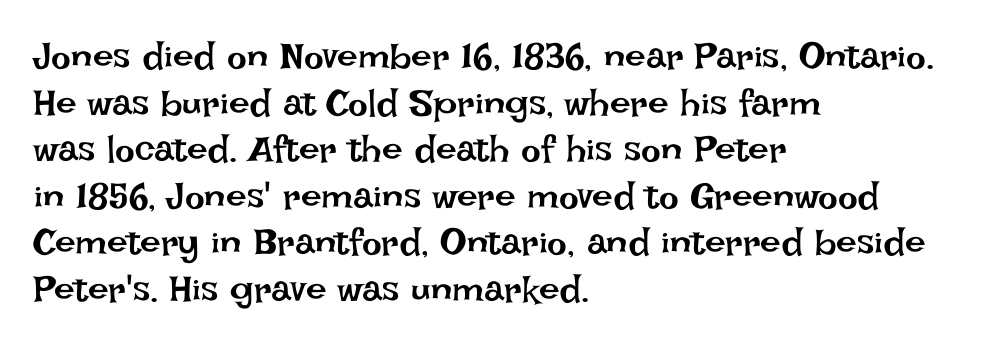
{"italic": "no", "bold": "no", "weight": "regular", "width": "normal", "stroke_contrast": "low", "x_height": "large", "monospaced": "no", "underline": "no", "align": "left", "line_spacing": "normal", "line_spacing_ratio": 1.26, "letter_spacing": "normal", "letter_spacing_em": 0.0, "glyph_px": 37}
